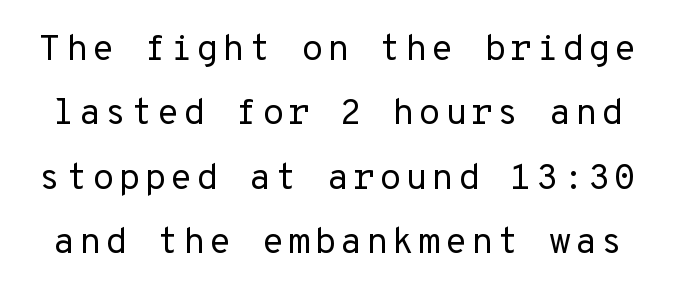
Does the type have serifs? No, each stem ends abruptly. No word sits above an underline. Stroke thickness stays within the range of a standard reading face or lighter. Every character here occupies the same horizontal width, giving the sample a typewriter-like rhythm. Characters remain perfectly vertical along every line.
